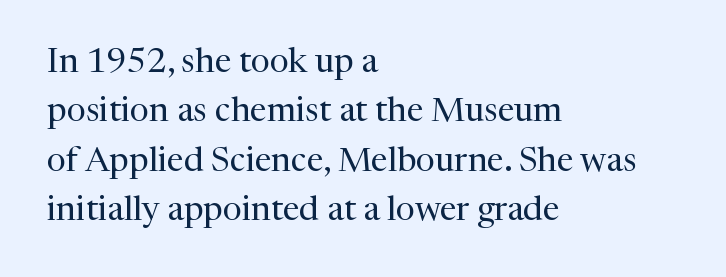
Q: Is the text bold? A: No.
Q: Is the text italic (slanted)? A: No, it is upright.
Q: Is the typeface a serif or a sans-serif typeface? A: Serif.
Q: Is the text underlined? A: No.
Q: How is the paragraph aligned? A: Left-aligned.
Q: Is the spacing between letters normal or unusually wide? A: Normal.
Q: Is the spacing between lines tight, normal or loose? A: Normal.
Q: Width (condensed, normal, or wide)? A: Normal.
Q: Stroke contrast? A: Medium.
Q: x-height? A: Medium.
Q: Monospaced? A: No.
